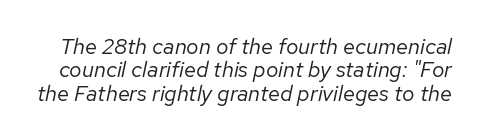
The image shows 22 px text type, italic (leaning right); set tight line spacing (1.06x), normal letter spacing, not underlined.
